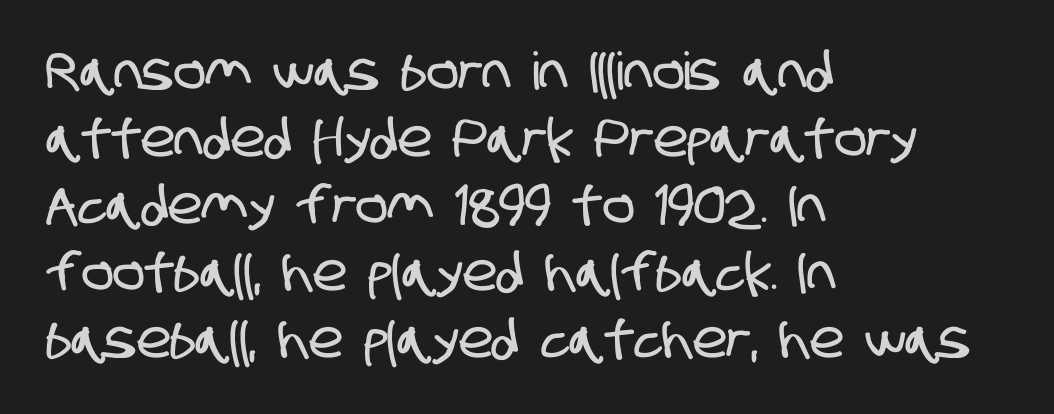
{"serif": "no", "width": "condensed", "stroke_contrast": "low", "x_height": "large", "monospaced": "no", "underline": "no", "align": "left", "line_spacing": "normal", "line_spacing_ratio": 1.29, "letter_spacing": "normal", "letter_spacing_em": 0.0, "glyph_px": 52}
